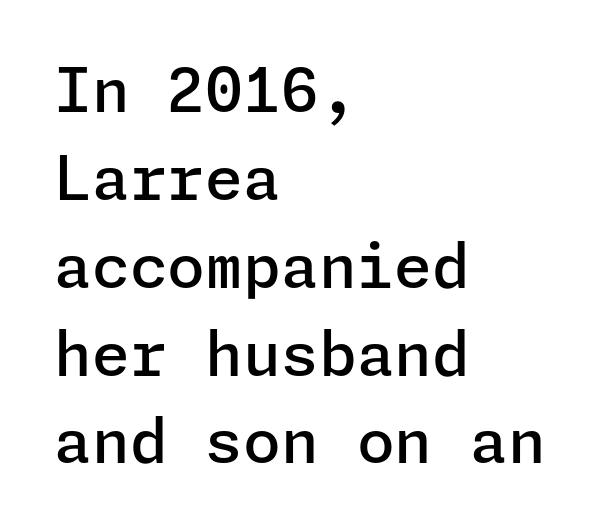
{"serif": "no", "italic": "no", "bold": "semi", "weight": "semibold", "width": "normal", "stroke_contrast": "low", "x_height": "medium", "underline": "no", "align": "left", "line_spacing": "normal", "line_spacing_ratio": 1.44, "letter_spacing": "normal", "letter_spacing_em": 0.0, "glyph_px": 61}
